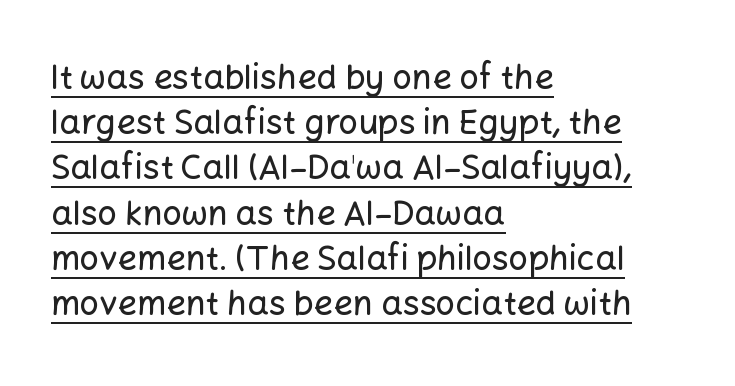
The passage shown has conventional tracking throughout. Proportional: the letters do not fall into vertical columns. The passage shown stacks its lines at a standard gap. Every stem runs plumb, perpendicular to the baseline. The passage shown is underscored from start to finish. This sample uses a sans-serif face.
